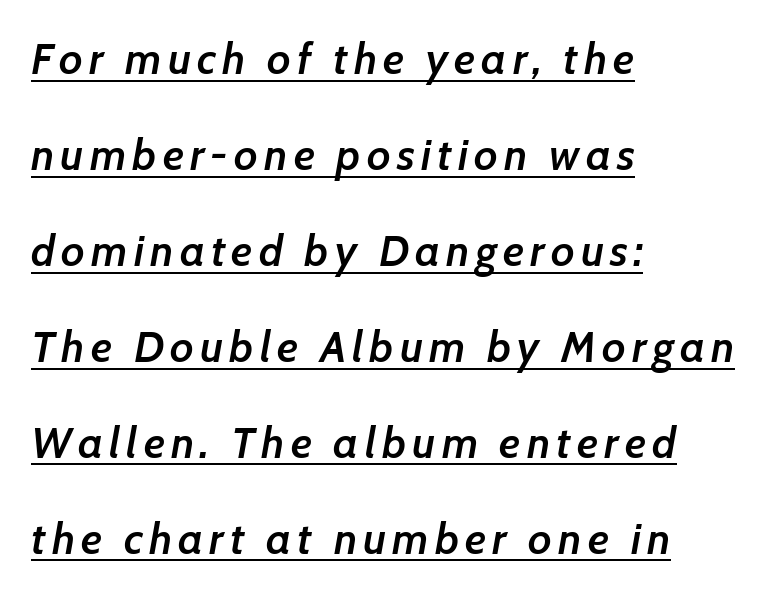
Underline: present. An italicized treatment has been applied to the whole sample. Typesetter's note: demi weight, one step under bold. These lines are set flush left with a ragged right edge.
